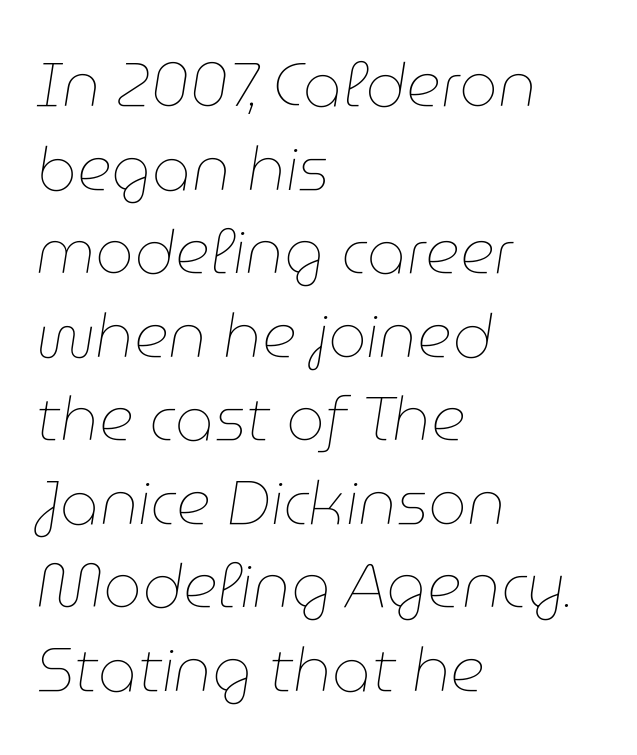
If you measured baseline to baseline, you'd find a middling distance. Look at the tracking — it's just the regular setting, nothing added. Where is the straight margin? On the left. The specimen omits any rule beneath the text block's lines. Stroke thickness stays within the range of a standard reading face or lighter.
